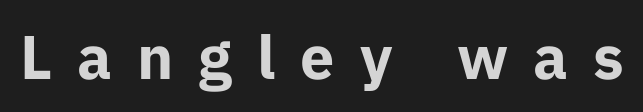
Q: Is the text bold? A: Yes.
Q: Is the text italic (slanted)? A: No, it is upright.
Q: Is the typeface a serif or a sans-serif typeface? A: Sans-serif.
Q: Is the text underlined? A: No.
Q: Is the spacing between letters normal or unusually wide? A: Unusually wide.
Q: Width (condensed, normal, or wide)? A: Normal.
Q: Stroke contrast? A: Low.
Q: x-height? A: Medium.
Q: Monospaced? A: No.
